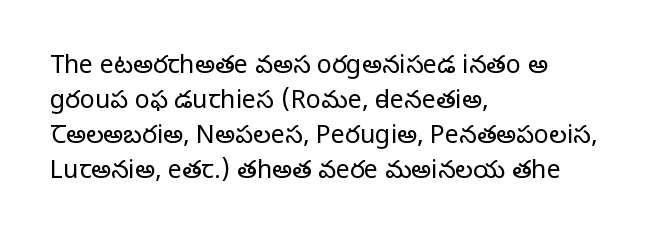
The image shows 25 px text type, upright; set left-aligned, normal line spacing (1.4x), normal letter spacing, not underlined.
